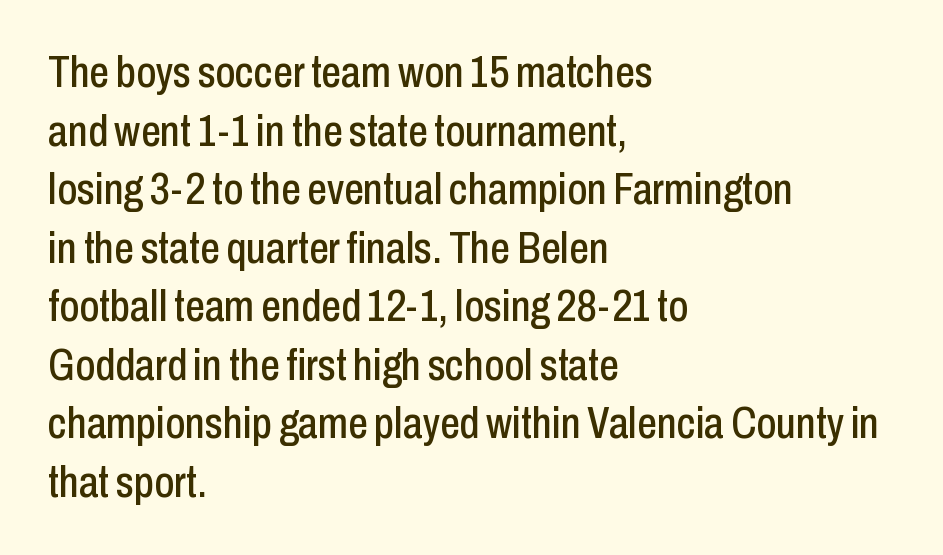
The image shows 44 px condensed sans-serif type, upright; set left-aligned, normal line spacing (1.33x), normal letter spacing, not underlined; low stroke contrast and a medium x-height.
